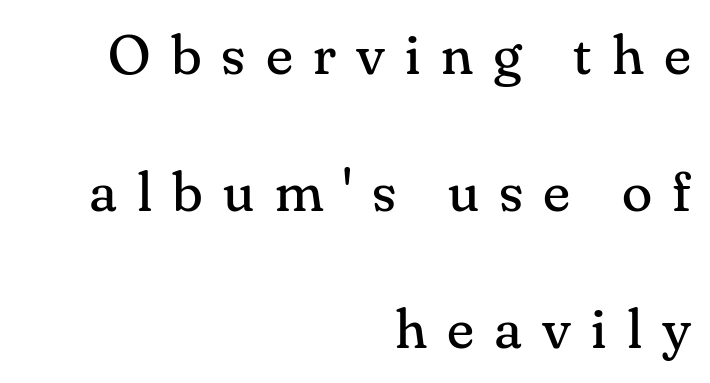
Q: Is the text bold? A: No.
Q: Is the text italic (slanted)? A: No, it is upright.
Q: Is the typeface a serif or a sans-serif typeface? A: Serif.
Q: Is the text underlined? A: No.
Q: How is the paragraph aligned? A: Right-aligned.
Q: Is the spacing between letters normal or unusually wide? A: Unusually wide.
Q: Is the spacing between lines tight, normal or loose? A: Loose.
Q: Width (condensed, normal, or wide)? A: Normal.
Q: Stroke contrast? A: Medium.
Q: x-height? A: Small.
Q: Monospaced? A: No.
